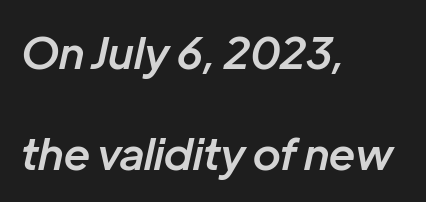
{"italic": "yes", "lean": "right", "slant_degrees": 12, "bold": "semi", "weight": "semibold", "width": "normal", "stroke_contrast": "low", "x_height": "medium", "monospaced": "no", "underline": "no", "align": "left", "line_spacing": "loose", "line_spacing_ratio": 2.3, "letter_spacing": "normal", "letter_spacing_em": 0.0, "glyph_px": 44}
